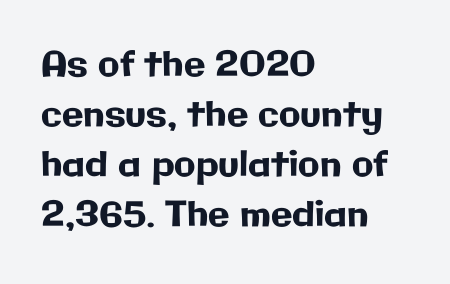
{"serif": "no", "italic": "no", "width": "normal", "stroke_contrast": "low", "x_height": "medium", "monospaced": "no", "underline": "no", "align": "left", "line_spacing": "normal", "line_spacing_ratio": 1.43, "letter_spacing": "normal", "letter_spacing_em": 0.0, "glyph_px": 35}
